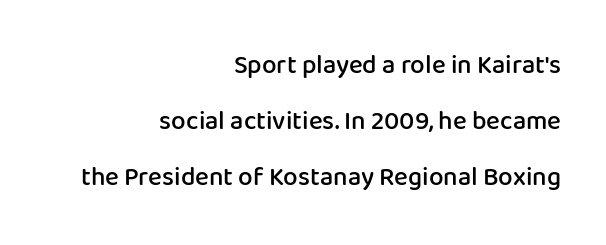
The image shows 26 px text type, upright; set right-aligned, loose line spacing (2.16x), normal letter spacing, not underlined.
